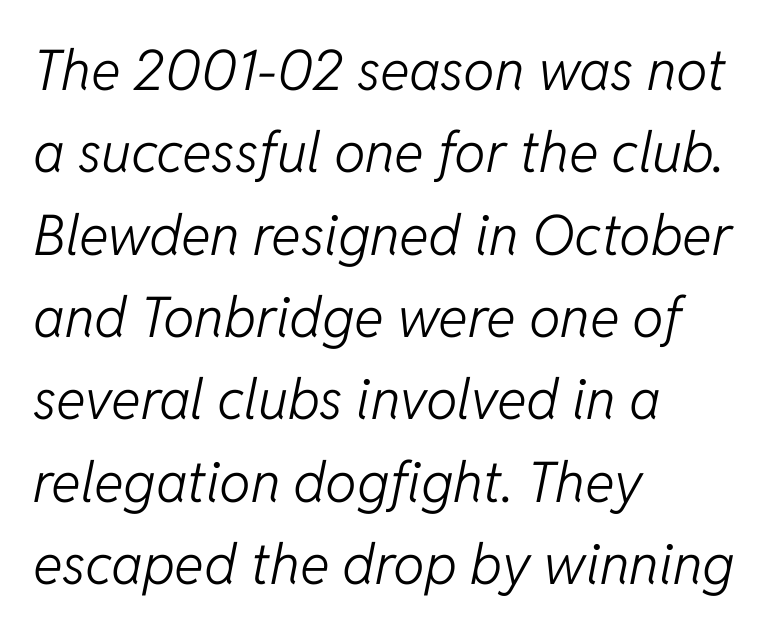
{"italic": "yes", "lean": "right", "slant_degrees": 11, "bold": "no", "weight": "light", "width": "normal", "stroke_contrast": "low", "x_height": "medium", "monospaced": "no", "underline": "no", "align": "left", "line_spacing": "normal", "line_spacing_ratio": 1.47, "letter_spacing": "normal", "letter_spacing_em": 0.0, "glyph_px": 56}
